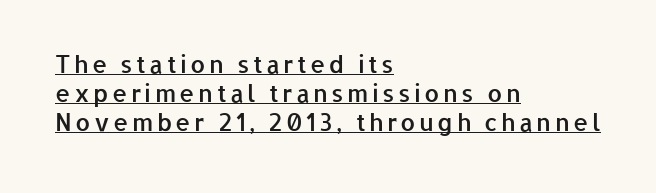
Like a heading marked for emphasis, these lines bear an underscore. Posture: vertical. The setting favours the left margin, as ordinary paragraphs usually do. In terms of weight, the rendering is demibold, just under bold.
